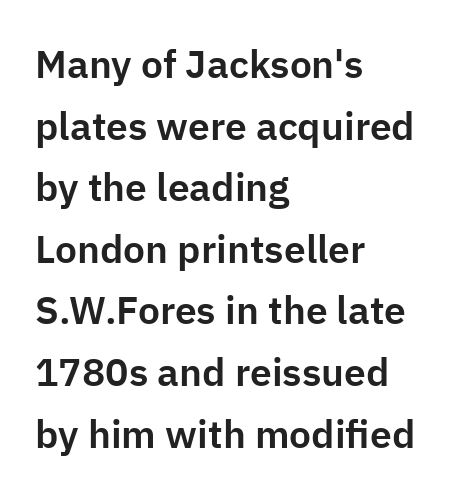
The image shows 39 px sans-serif type, upright; set left-aligned, normal line spacing (1.58x), normal letter spacing, not underlined; low stroke contrast and a medium x-height.
